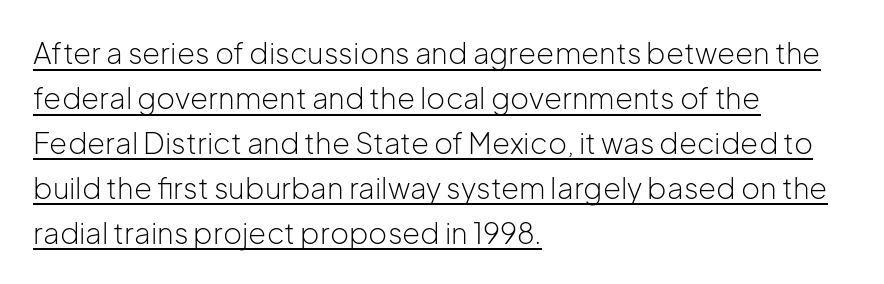
{"serif": "no", "italic": "no", "bold": "no", "weight": "light", "width": "normal", "stroke_contrast": "low", "x_height": "medium", "monospaced": "no", "underline": "yes", "align": "left", "line_spacing": "normal", "line_spacing_ratio": 1.55, "letter_spacing": "normal", "letter_spacing_em": 0.0, "glyph_px": 29}
